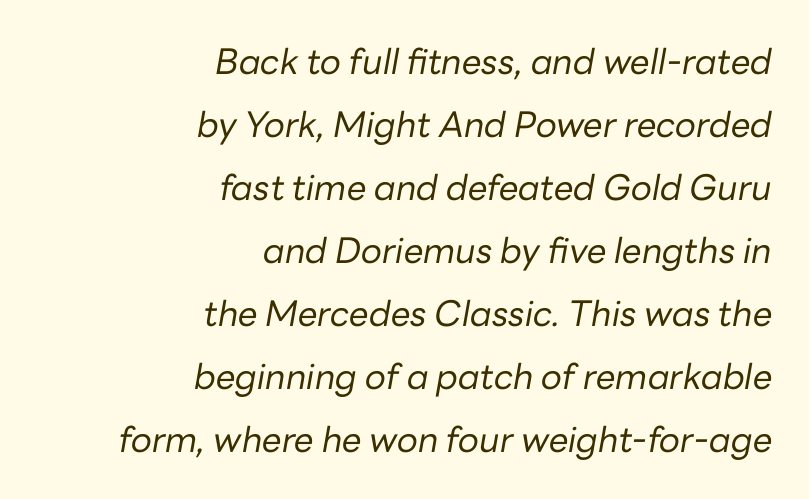
{"italic": "yes", "lean": "right", "slant_degrees": 10, "bold": "no", "weight": "regular", "width": "normal", "stroke_contrast": "low", "x_height": "medium", "monospaced": "no", "underline": "no", "align": "right", "line_spacing_ratio": 1.8, "letter_spacing": "normal", "letter_spacing_em": 0.0, "glyph_px": 35}
